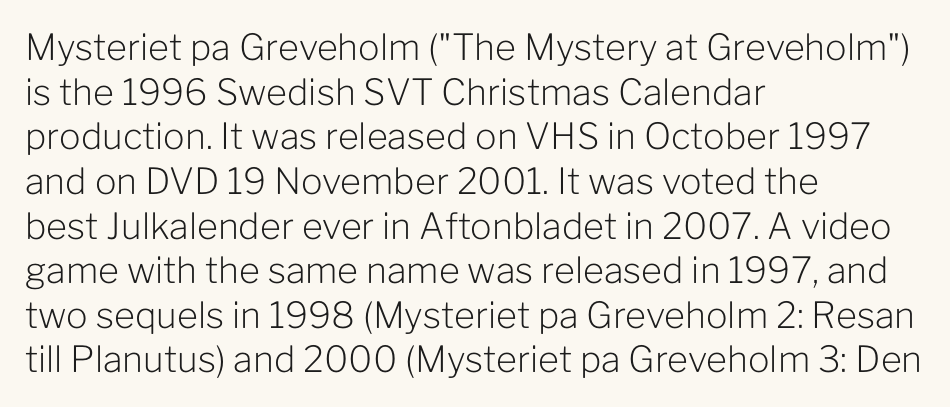
The image shows 36 px light sans-serif type, upright; set left-aligned, line spacing 1.24x, normal letter spacing, not underlined; low stroke contrast and a medium x-height.
